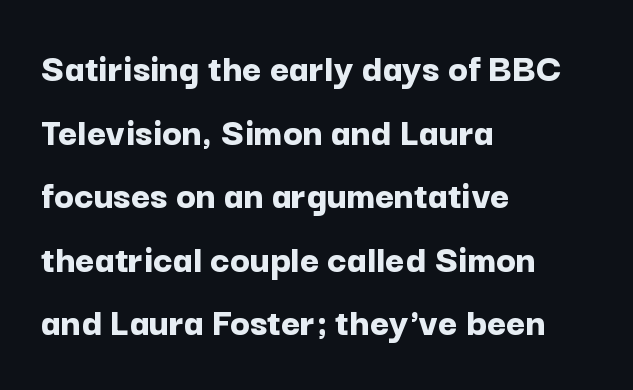
Q: Is the text bold? A: Yes.
Q: Is the text italic (slanted)? A: No, it is upright.
Q: Is the typeface a serif or a sans-serif typeface? A: Sans-serif.
Q: Is the text underlined? A: No.
Q: How is the paragraph aligned? A: Left-aligned.
Q: Is the spacing between letters normal or unusually wide? A: Normal.
Q: Is the spacing between lines tight, normal or loose? A: Normal.
Q: Width (condensed, normal, or wide)? A: Normal.
Q: Stroke contrast? A: Low.
Q: x-height? A: Medium.
Q: Monospaced? A: No.
